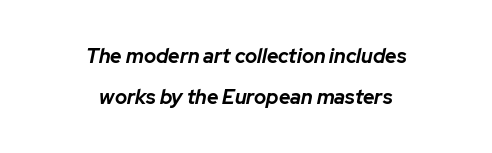
{"italic": "yes", "lean": "right", "slant_degrees": 12, "bold": "yes", "underline": "no", "align": "center", "line_spacing": "loose", "line_spacing_ratio": 2.03, "letter_spacing": "normal", "letter_spacing_em": 0.0, "glyph_px": 20}
